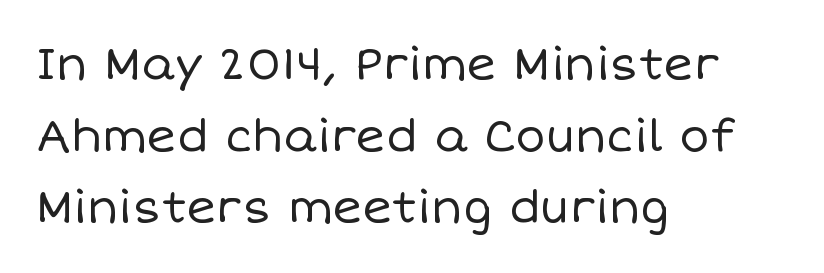
The image shows 45 px regular-weight type, upright; set left-aligned, normal line spacing (1.59x), normal letter spacing, not underlined; low stroke contrast and a large x-height.
